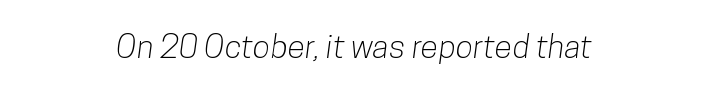
The image shows 32 px condensed sans-serif type; set centered, normal letter spacing, not underlined; low stroke contrast and a medium x-height.
